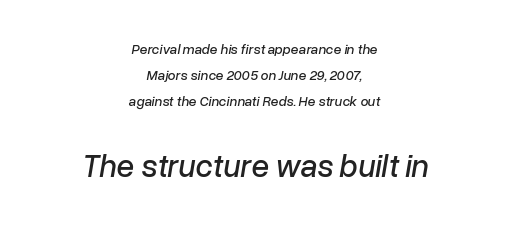
Here the designer chose a conventional face with non-uniform glyph widths. Characters follow at the spacing the type designer built in. A student would call this center alignment; a typographer would say set centered. Size hierarchy here favors the trailing block over the leading one.
